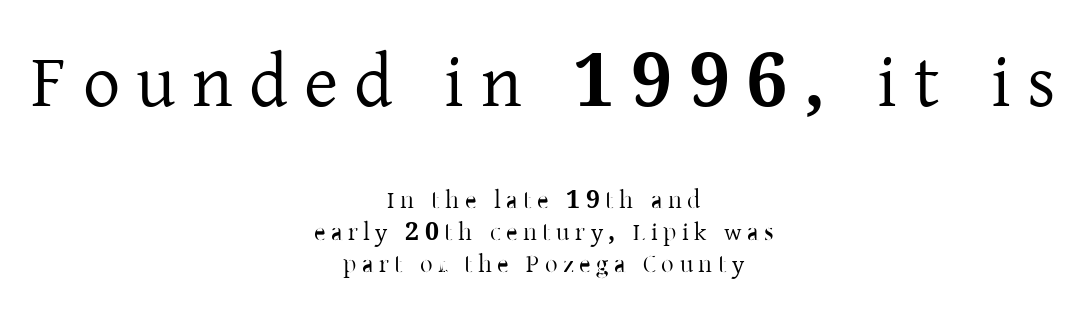
Q: Is the text italic (slanted)? A: No, it is upright.
Q: Is the typeface a serif or a sans-serif typeface? A: Serif.
Q: Is the text underlined? A: No.
Q: How is the paragraph aligned? A: Centered.
Q: Is the spacing between letters normal or unusually wide? A: Unusually wide.
Q: Is the spacing between lines tight, normal or loose? A: Normal.
Q: Which block of text is set in a larger size, the first (top) or the second (bottom)? A: The first (top) one.
Q: Width (condensed, normal, or wide)? A: Normal.
Q: Stroke contrast? A: Low.
Q: x-height? A: Medium.
Q: Monospaced? A: No.
